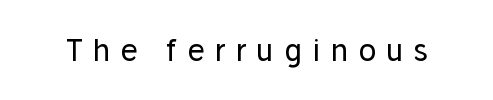
Q: Is the text bold? A: No.
Q: Is the text italic (slanted)? A: No, it is upright.
Q: Is the typeface a serif or a sans-serif typeface? A: Sans-serif.
Q: Is the text underlined? A: No.
Q: Is the spacing between letters normal or unusually wide? A: Unusually wide.
Q: Width (condensed, normal, or wide)? A: Normal.
Q: Stroke contrast? A: Low.
Q: x-height? A: Medium.
Q: Monospaced? A: No.
